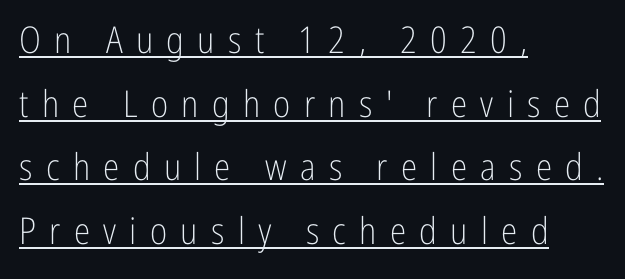
The image shows 37 px light, condensed sans-serif type, upright; set left-aligned, line spacing 1.72x, unusually wide letter spacing (+0.36 em), underlined; low stroke contrast and a medium x-height.
